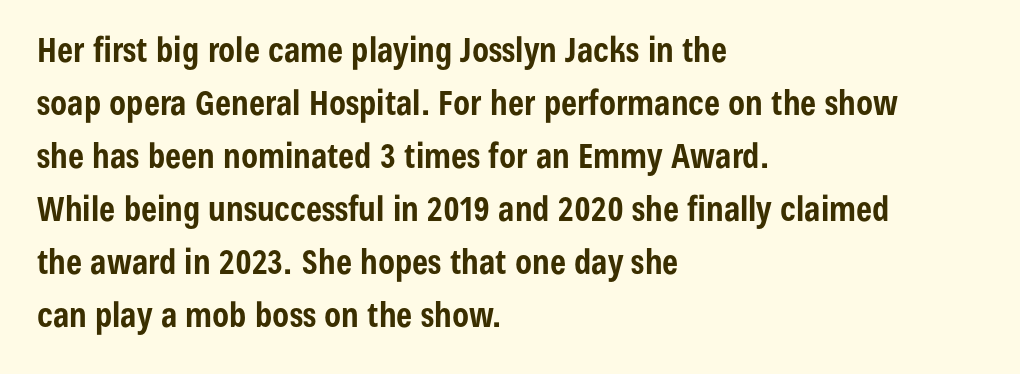
{"serif": "no", "italic": "no", "bold": "yes", "weight": "bold", "width": "condensed", "stroke_contrast": "low", "x_height": "medium", "monospaced": "no", "underline": "no", "align": "left", "line_spacing": "normal", "line_spacing_ratio": 1.56, "letter_spacing": "normal", "letter_spacing_em": 0.0, "glyph_px": 34}
